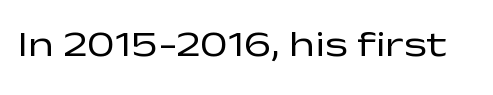
The image shows 37 px regular-weight, wide sans-serif type, upright; set normal letter spacing, not underlined; low stroke contrast and a medium x-height.
